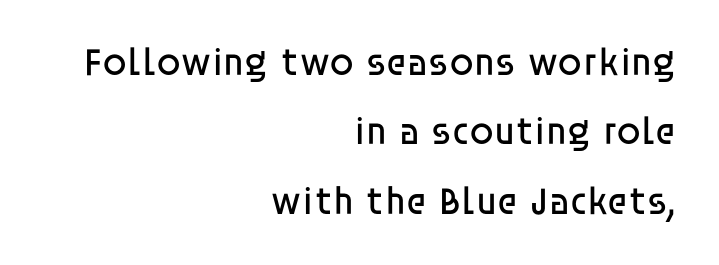
Teacher's note: observe the even right margin — that is flush-right alignment. This is sans-serif lettering, the kind often seen on screens and signage. The letterforms sit shoulder to shoulder at normal distance. Do the characters align in a grid? No, the font is proportional. Honestly, there is no underline to notice here at all. The cut favours lightness, reaching ordinary text weight at its darkest.
